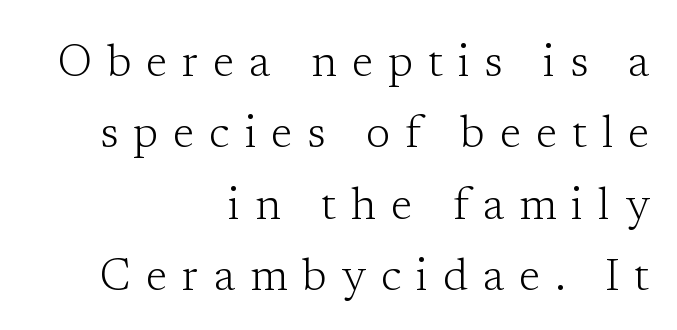
The image shows 44 px light serif type, upright; set right-aligned, normal line spacing (1.62x), unusually wide letter spacing (+0.34 em), not underlined; low stroke contrast and a medium x-height.
